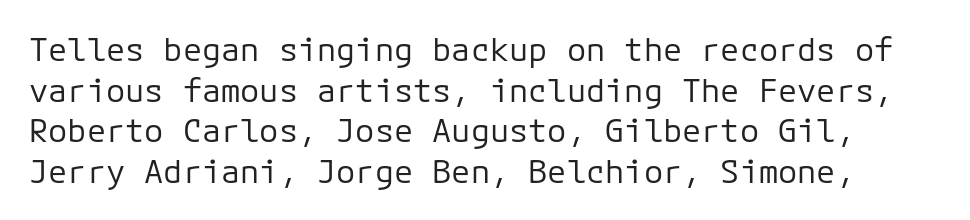
{"serif": "no", "italic": "no", "bold": "no", "weight": "regular", "width": "normal", "stroke_contrast": "low", "x_height": "medium", "monospaced": "yes", "underline": "no", "line_spacing": "normal", "line_spacing_ratio": 1.27, "letter_spacing": "normal", "letter_spacing_em": 0.0, "glyph_px": 32}
